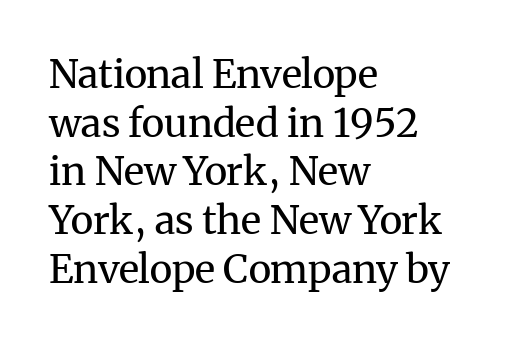
Q: Is the text bold? A: No.
Q: Is the text italic (slanted)? A: No, it is upright.
Q: Is the typeface a serif or a sans-serif typeface? A: Serif.
Q: Is the text underlined? A: No.
Q: How is the paragraph aligned? A: Left-aligned.
Q: Is the spacing between letters normal or unusually wide? A: Normal.
Q: Is the spacing between lines tight, normal or loose? A: Normal.
Q: Width (condensed, normal, or wide)? A: Normal.
Q: Stroke contrast? A: Medium.
Q: x-height? A: Medium.
Q: Monospaced? A: No.
